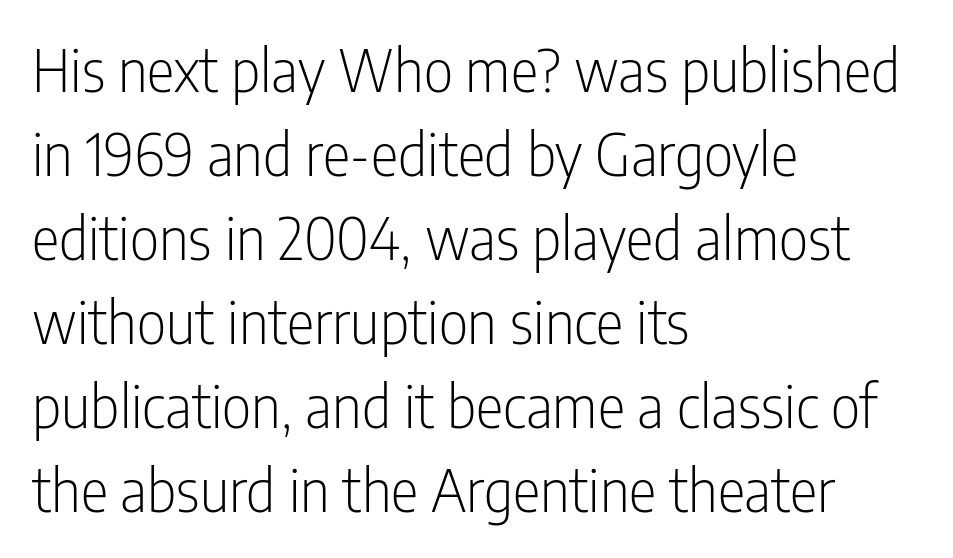
{"serif": "no", "italic": "no", "bold": "no", "weight": "light", "width": "condensed", "stroke_contrast": "low", "x_height": "medium", "monospaced": "no", "underline": "no", "align": "left", "line_spacing": "normal", "line_spacing_ratio": 1.45, "letter_spacing": "normal", "letter_spacing_em": 0.0, "glyph_px": 58}
